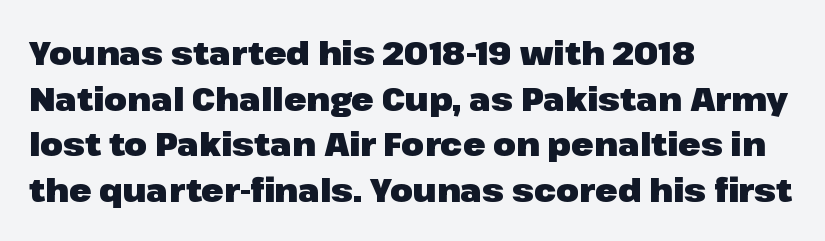
Q: Is the text bold? A: Yes.
Q: Is the text italic (slanted)? A: No, it is upright.
Q: Is the typeface a serif or a sans-serif typeface? A: Sans-serif.
Q: Is the text underlined? A: No.
Q: How is the paragraph aligned? A: Left-aligned.
Q: Is the spacing between letters normal or unusually wide? A: Normal.
Q: Is the spacing between lines tight, normal or loose? A: Normal.
Q: Width (condensed, normal, or wide)? A: Normal.
Q: Stroke contrast? A: Low.
Q: x-height? A: Medium.
Q: Monospaced? A: No.
